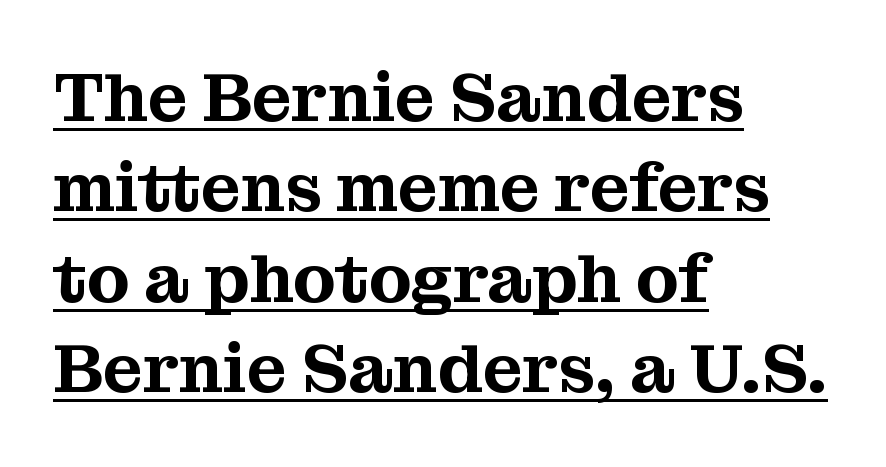
The image shows 69 px serif type, upright; set left-aligned, normal line spacing (1.31x), normal letter spacing, underlined; medium stroke contrast and a medium x-height.
